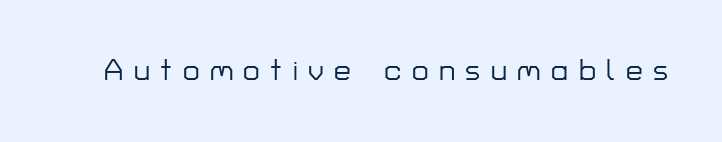
Typographically, this falls in the sans-serif category. The passage shown is not underscored anywhere. Letter spacing: wide. Posture: upright roman. The face used here is proportionally spaced, like ordinary book or web type.
